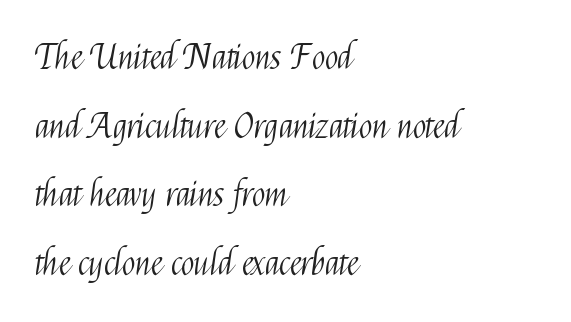
The image shows 35 px light, condensed sans-serif type; set left-aligned, loose line spacing (1.96x), normal letter spacing, not underlined; medium stroke contrast and a medium x-height.
